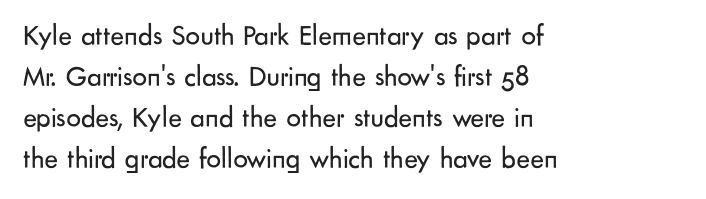
The image shows 29 px regular-weight sans-serif type, upright; set left-aligned, normal line spacing (1.41x), normal letter spacing, not underlined; low stroke contrast and a small x-height.
